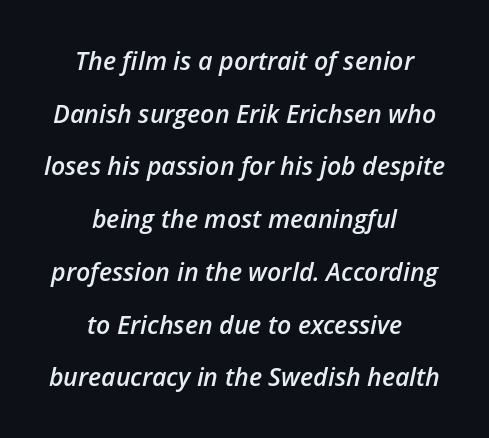
{"italic": "yes", "lean": "right", "slant_degrees": 12, "bold": "semi", "underline": "no", "align": "center", "line_spacing": "loose", "line_spacing_ratio": 2.11, "letter_spacing": "normal", "letter_spacing_em": 0.0, "glyph_px": 25}
